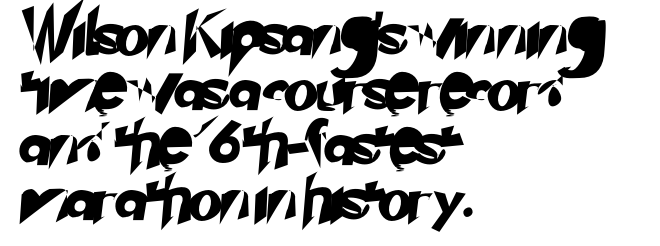
The image shows 44 px sans-serif type; set left-aligned, normal line spacing (1.25x), normal letter spacing, not underlined; low stroke contrast and a small x-height.
